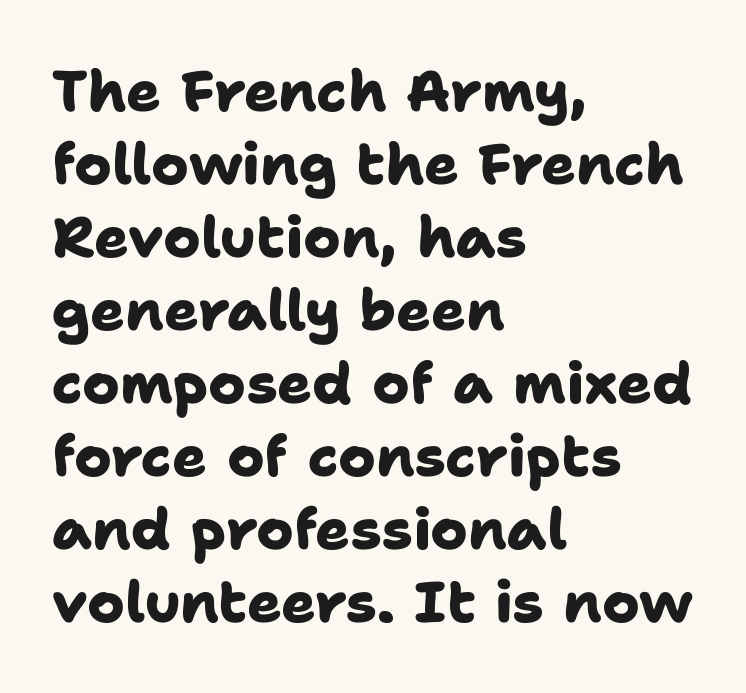
The rendering shows plain stroke endings on the letterforms — a sans-serif design. If you drew a ruler down the left edge, every line would touch it. The passage shown has conventional tracking throughout. Looks like regular typesetting: each glyph gets only the width it needs. A typesetter would call this leading conventional body-copy spacing.
